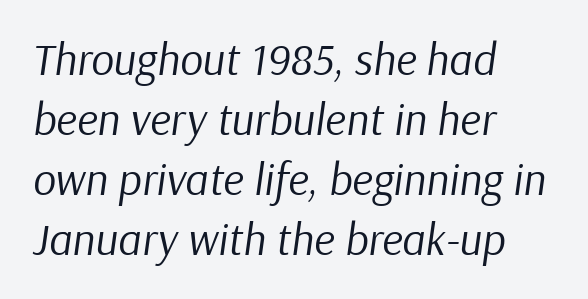
The image shows 45 px regular-weight type, italic (leaning right); set left-aligned, normal line spacing (1.33x), normal letter spacing, not underlined; low stroke contrast and a medium x-height.
